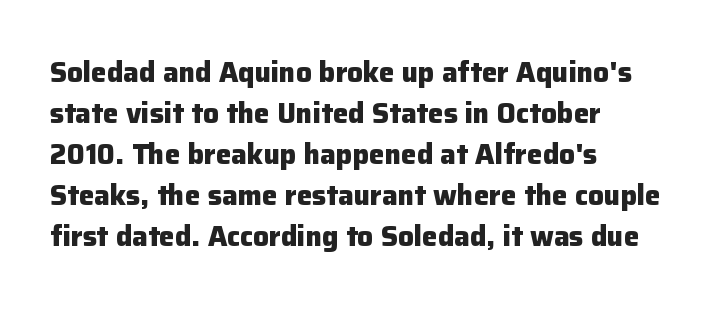
{"serif": "no", "italic": "no", "bold": "yes", "weight": "heavy", "width": "normal", "stroke_contrast": "low", "x_height": "medium", "monospaced": "no", "underline": "no", "align": "left", "line_spacing": "normal", "line_spacing_ratio": 1.46, "letter_spacing": "normal", "letter_spacing_em": 0.0, "glyph_px": 28}
